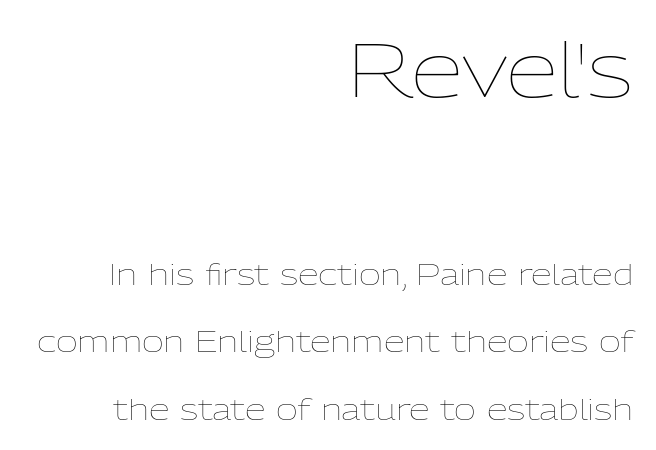
This sample is right-justified, so line beginnings fall wherever the words allow. The specimen reads as upright at a glance. Honestly, the letter spacing is just normal — you wouldn't notice it. Nothing heavy about these letters — not bold at all. Do the characters align in a grid? No, the font is proportional.
